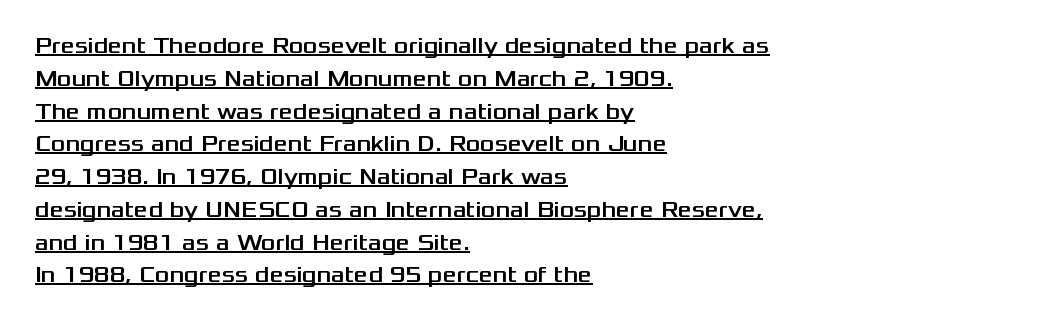
{"italic": "no", "underline": "yes", "align": "left", "line_spacing": "normal", "line_spacing_ratio": 1.49, "letter_spacing": "normal", "letter_spacing_em": 0.0, "glyph_px": 22}
